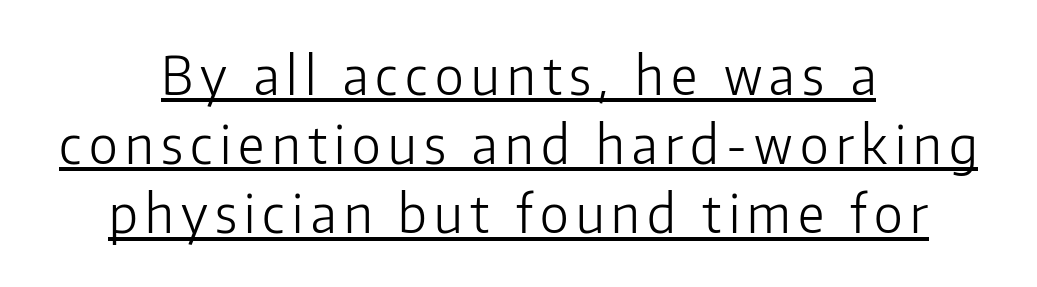
Q: Is the text bold? A: No.
Q: Is the text italic (slanted)? A: No, it is upright.
Q: Is the typeface a serif or a sans-serif typeface? A: Sans-serif.
Q: Is the text underlined? A: Yes.
Q: How is the paragraph aligned? A: Centered.
Q: Is the spacing between lines tight, normal or loose? A: Normal.
Q: Width (condensed, normal, or wide)? A: Normal.
Q: Stroke contrast? A: Low.
Q: x-height? A: Medium.
Q: Monospaced? A: No.
